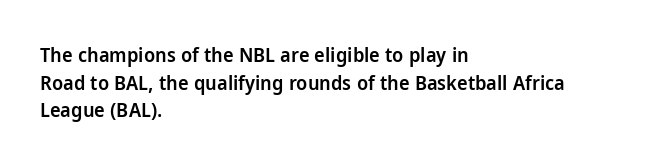
Q: Is the text bold? A: Semi-bold.
Q: Is the text italic (slanted)? A: No, it is upright.
Q: Is the text underlined? A: No.
Q: How is the paragraph aligned? A: Left-aligned.
Q: Is the spacing between letters normal or unusually wide? A: Normal.
Q: Is the spacing between lines tight, normal or loose? A: Normal.
